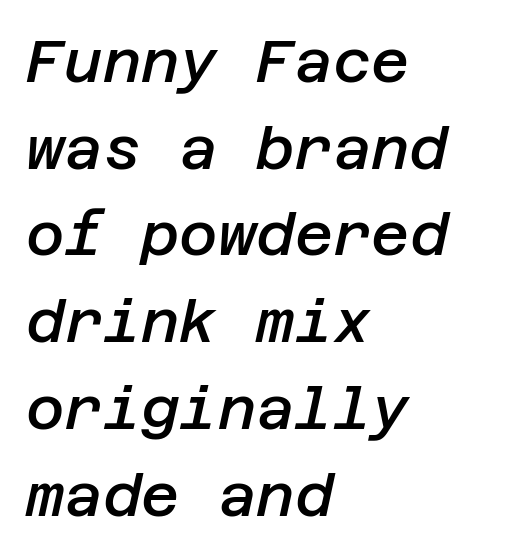
{"italic": "yes", "lean": "right", "slant_degrees": 12, "bold": "semi", "weight": "semibold", "width": "normal", "stroke_contrast": "low", "x_height": "large", "underline": "no", "align": "left", "line_spacing": "normal", "line_spacing_ratio": 1.47, "letter_spacing": "normal", "letter_spacing_em": 0.0, "glyph_px": 59}
